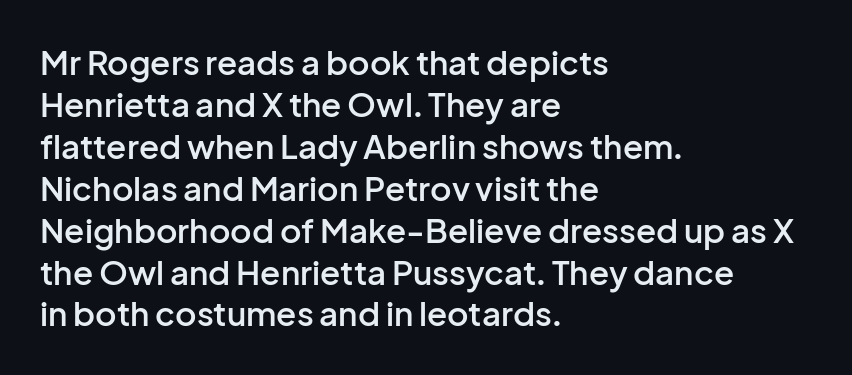
{"serif": "no", "italic": "no", "bold": "semi", "weight": "semibold", "width": "normal", "stroke_contrast": "low", "x_height": "medium", "monospaced": "no", "underline": "no", "align": "left", "line_spacing": "normal", "line_spacing_ratio": 1.27, "letter_spacing": "normal", "letter_spacing_em": 0.0, "glyph_px": 33}
